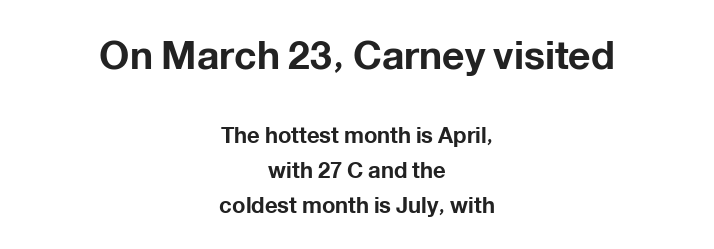
{"serif": "no", "italic": "no", "bold": "yes", "weight": "bold", "width": "normal", "stroke_contrast": "low", "x_height": "medium", "monospaced": "no", "underline": "no", "align": "center", "line_spacing": "normal", "line_spacing_ratio": 1.57, "letter_spacing": "normal", "letter_spacing_em": 0.0, "larger_block": "first", "size_ratio": 1.77, "glyph_px": 39}
